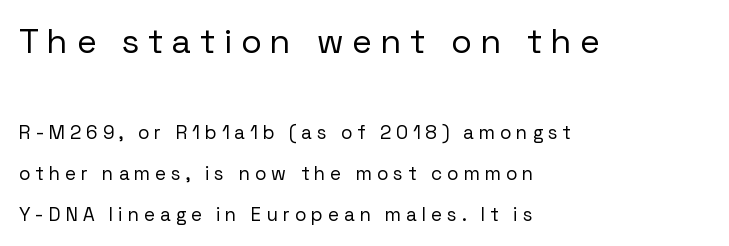
This sample trades compactness for vertical openness between lines. Layout note: lines flush left. Rendered with straight, roman letterforms. Characters follow at a spacing far wider than the type designer built in. This is sans-serif lettering, the kind often seen on screens and signage.
